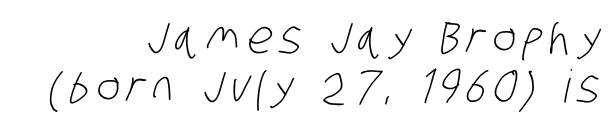
{"serif": "no", "bold": "no", "weight": "light", "width": "condensed", "stroke_contrast": "low", "x_height": "large", "monospaced": "no", "underline": "no", "align": "right", "line_spacing": "tight", "line_spacing_ratio": 1.09, "glyph_px": 45}
